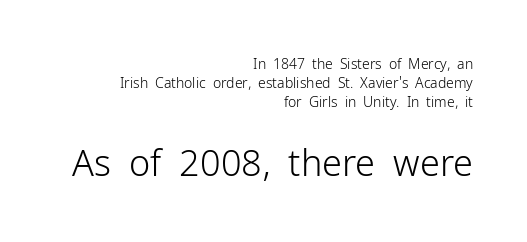
{"serif": "no", "italic": "no", "bold": "no", "weight": "light", "width": "normal", "stroke_contrast": "low", "x_height": "medium", "monospaced": "no", "underline": "no", "align": "right", "line_spacing": "normal", "line_spacing_ratio": 1.35, "letter_spacing": "normal", "letter_spacing_em": 0.0, "larger_block": "second", "size_ratio": 2.57, "glyph_px": 36}
